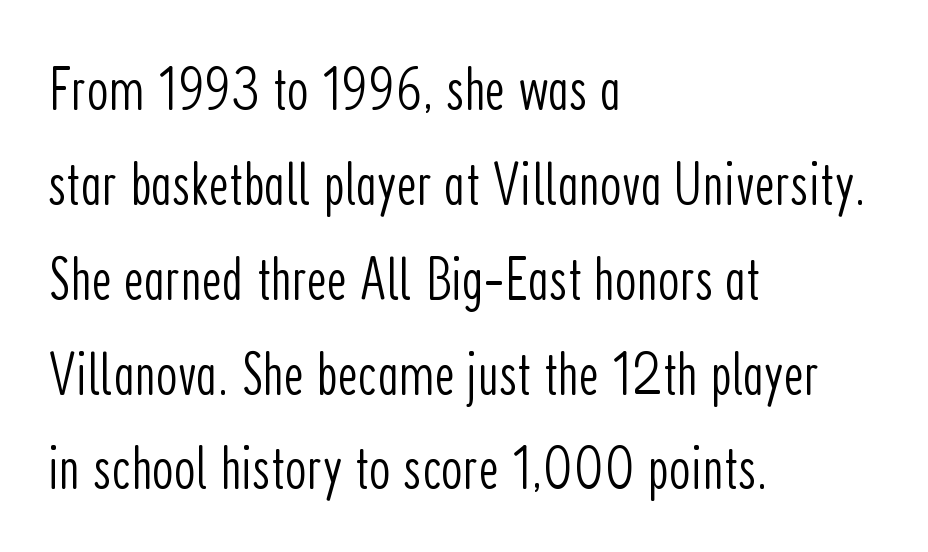
{"serif": "no", "italic": "no", "bold": "no", "weight": "light", "width": "condensed", "stroke_contrast": "low", "x_height": "medium", "monospaced": "no", "underline": "no", "align": "left", "line_spacing": "normal", "line_spacing_ratio": 1.53, "letter_spacing": "normal", "letter_spacing_em": 0.0, "glyph_px": 62}
